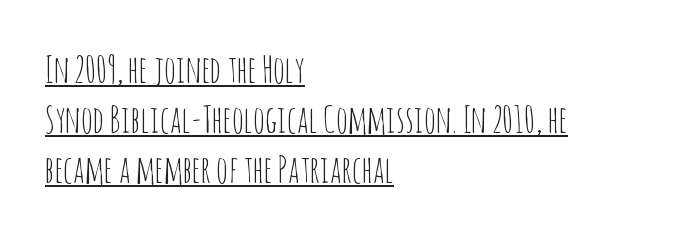
Q: Is the text bold? A: No.
Q: Is the text italic (slanted)? A: No, it is upright.
Q: Is the typeface a serif or a sans-serif typeface? A: Sans-serif.
Q: Is the text underlined? A: Yes.
Q: How is the paragraph aligned? A: Left-aligned.
Q: Is the spacing between letters normal or unusually wide? A: Normal.
Q: Is the spacing between lines tight, normal or loose? A: Normal.
Q: Width (condensed, normal, or wide)? A: Condensed.
Q: Stroke contrast? A: Low.
Q: x-height? A: Large.
Q: Monospaced? A: No.
